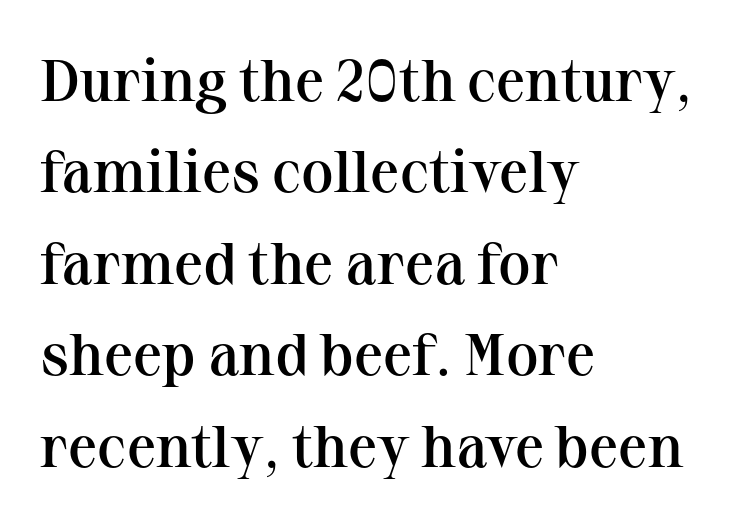
Q: Is the text bold? A: Semi-bold.
Q: Is the text italic (slanted)? A: No, it is upright.
Q: Is the typeface a serif or a sans-serif typeface? A: Serif.
Q: Is the text underlined? A: No.
Q: How is the paragraph aligned? A: Left-aligned.
Q: Is the spacing between letters normal or unusually wide? A: Normal.
Q: Is the spacing between lines tight, normal or loose? A: Normal.
Q: Width (condensed, normal, or wide)? A: Normal.
Q: Stroke contrast? A: Medium.
Q: x-height? A: Medium.
Q: Monospaced? A: No.
